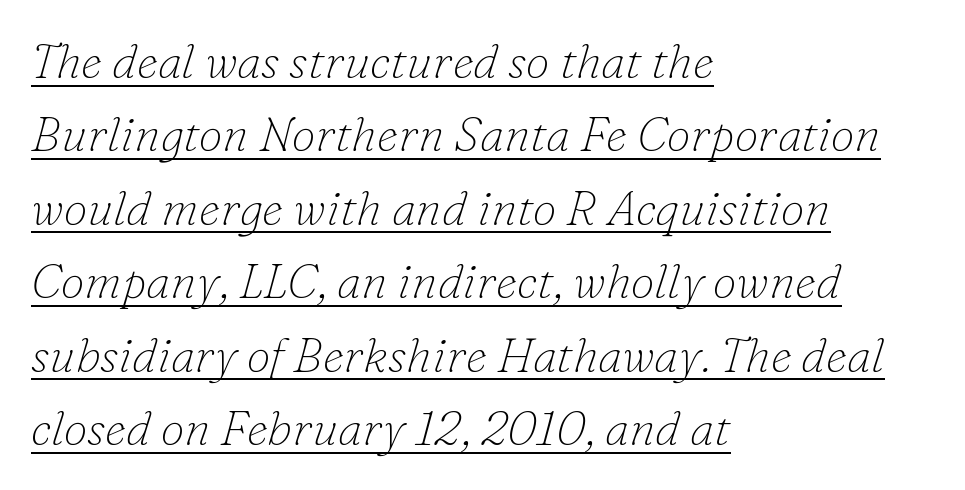
Q: Is the text bold? A: No.
Q: Is the text italic (slanted)? A: Yes, it leans right by about 16 degrees.
Q: Is the typeface a serif or a sans-serif typeface? A: Serif.
Q: Is the text underlined? A: Yes.
Q: How is the paragraph aligned? A: Left-aligned.
Q: Is the spacing between letters normal or unusually wide? A: Normal.
Q: Is the spacing between lines tight, normal or loose? A: Normal.
Q: Width (condensed, normal, or wide)? A: Normal.
Q: Stroke contrast? A: Low.
Q: x-height? A: Small.
Q: Monospaced? A: No.
